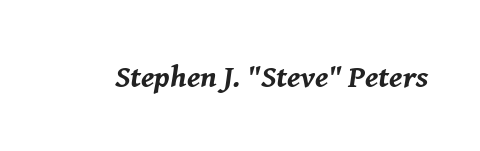
{"italic": "yes", "lean": "right", "slant_degrees": 8, "bold": "yes", "weight": "bold", "width": "normal", "stroke_contrast": "medium", "x_height": "medium", "monospaced": "no", "underline": "no", "letter_spacing": "normal", "letter_spacing_em": 0.0, "glyph_px": 31}
